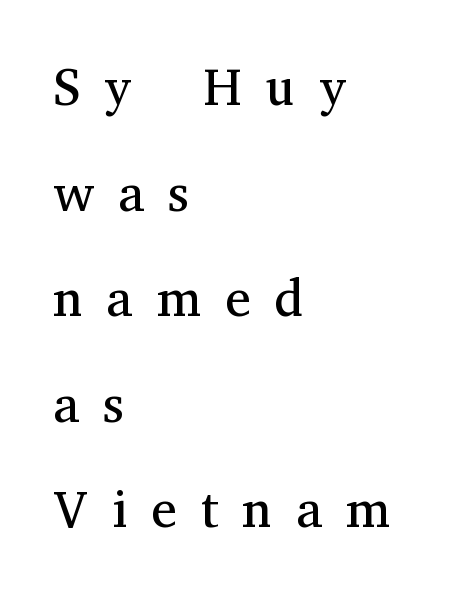
Q: Is the text bold? A: No.
Q: Is the text italic (slanted)? A: No, it is upright.
Q: Is the typeface a serif or a sans-serif typeface? A: Serif.
Q: Is the text underlined? A: No.
Q: How is the paragraph aligned? A: Left-aligned.
Q: Is the spacing between letters normal or unusually wide? A: Unusually wide.
Q: Is the spacing between lines tight, normal or loose? A: Loose.
Q: Width (condensed, normal, or wide)? A: Normal.
Q: Stroke contrast? A: Medium.
Q: x-height? A: Medium.
Q: Monospaced? A: No.
